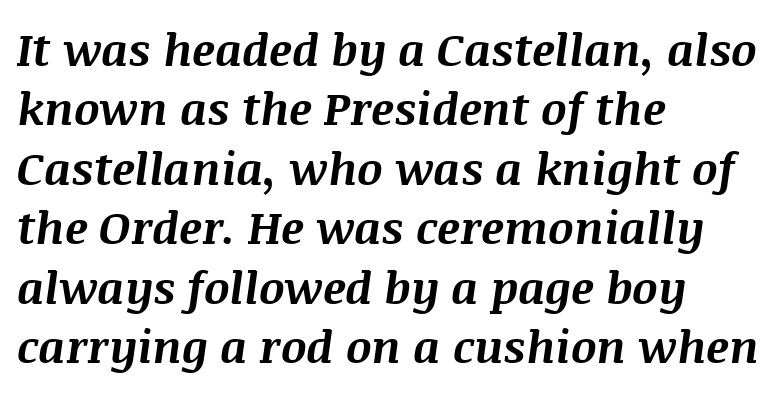
The image shows 45 px bold type, italic (leaning right); set left-aligned, normal line spacing (1.32x), normal letter spacing, not underlined; medium stroke contrast and a large x-height.
